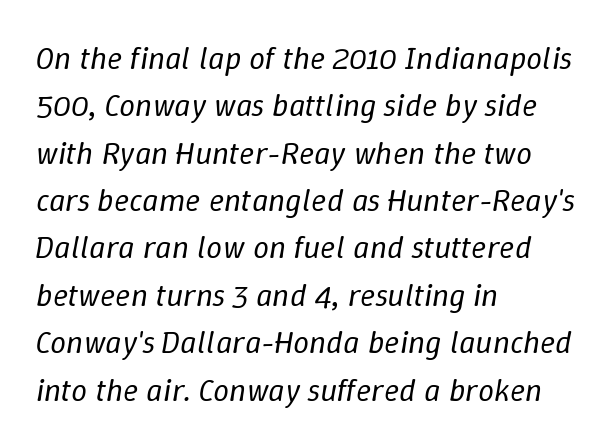
The image shows 32 px regular-weight type, italic (leaning right); set left-aligned, normal line spacing (1.48x), normal letter spacing, not underlined; low stroke contrast and a medium x-height.
